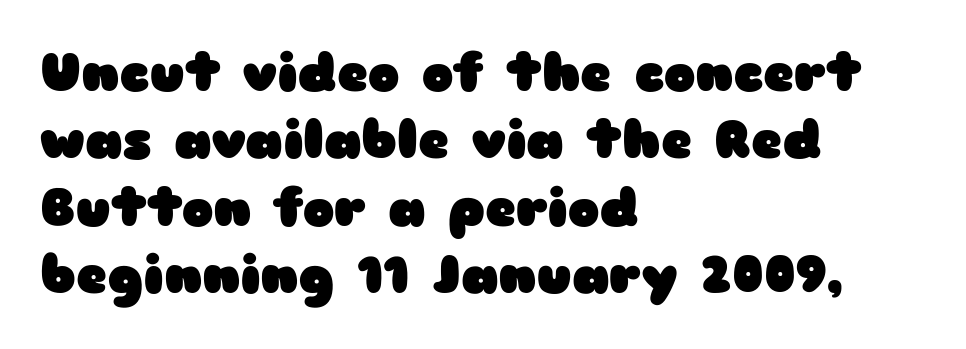
The image shows 53 px heavy, wide sans-serif type, upright; set left-aligned, normal line spacing (1.27x), normal letter spacing, not underlined; low stroke contrast and a medium x-height.
